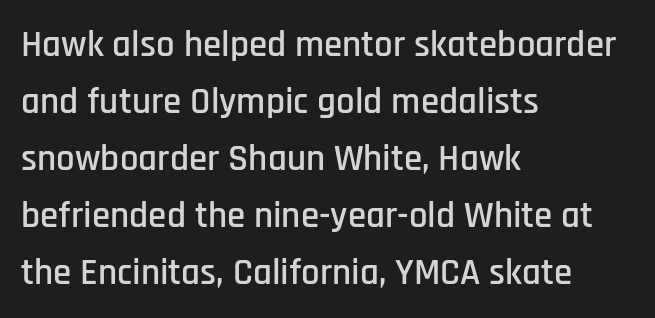
Q: Is the text italic (slanted)? A: No, it is upright.
Q: Is the typeface a serif or a sans-serif typeface? A: Sans-serif.
Q: Is the text underlined? A: No.
Q: How is the paragraph aligned? A: Left-aligned.
Q: Is the spacing between letters normal or unusually wide? A: Normal.
Q: Is the spacing between lines tight, normal or loose? A: Normal.
Q: Width (condensed, normal, or wide)? A: Condensed.
Q: Stroke contrast? A: Low.
Q: x-height? A: Large.
Q: Monospaced? A: No.
